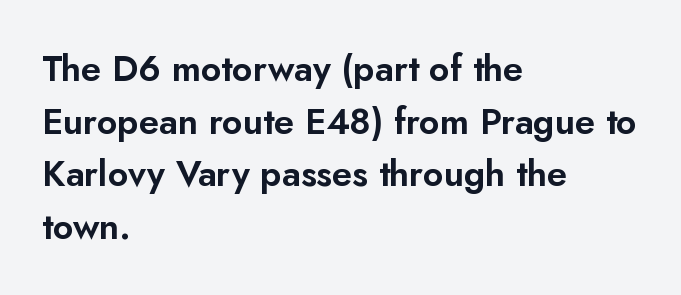
The image shows 36 px sans-serif type, upright; set left-aligned, normal line spacing (1.46x), normal letter spacing, not underlined; low stroke contrast and a small x-height.
